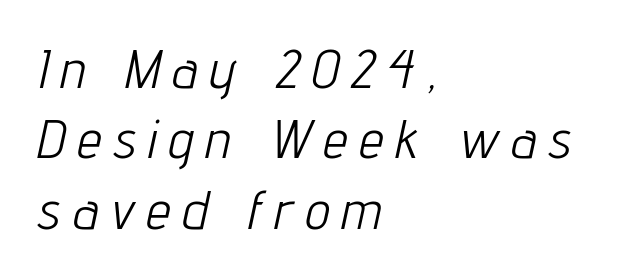
{"italic": "yes", "lean": "right", "slant_degrees": 12, "bold": "no", "weight": "light", "width": "condensed", "stroke_contrast": "low", "x_height": "medium", "monospaced": "no", "underline": "no", "align": "left", "line_spacing": "normal", "line_spacing_ratio": 1.28, "letter_spacing": "wide", "letter_spacing_em": 0.23, "glyph_px": 55}
